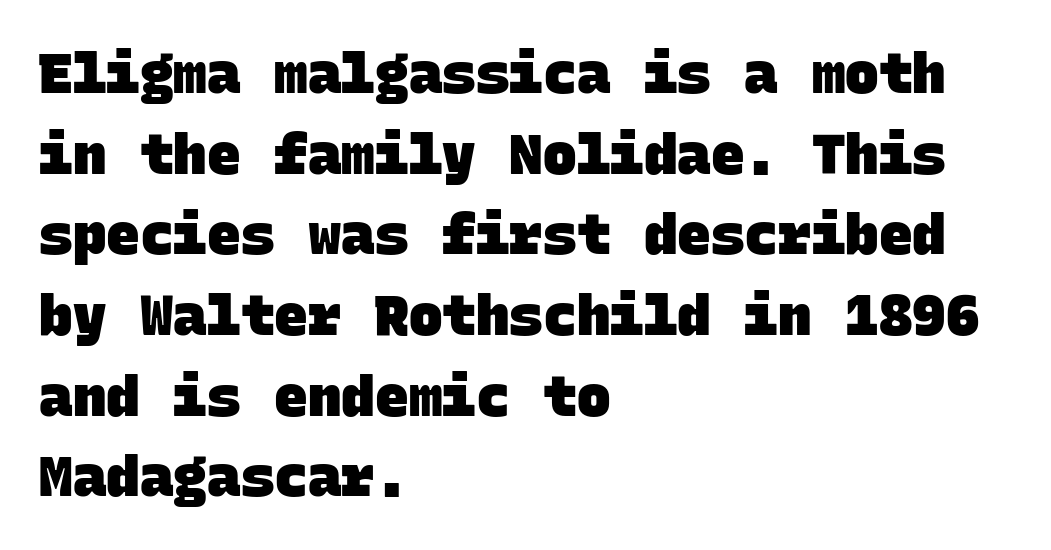
{"serif": "no", "bold": "yes", "weight": "heavy", "width": "normal", "stroke_contrast": "low", "x_height": "large", "monospaced": "yes", "underline": "no", "align": "left", "line_spacing": "normal", "line_spacing_ratio": 1.44, "letter_spacing": "normal", "letter_spacing_em": 0.0, "glyph_px": 56}
